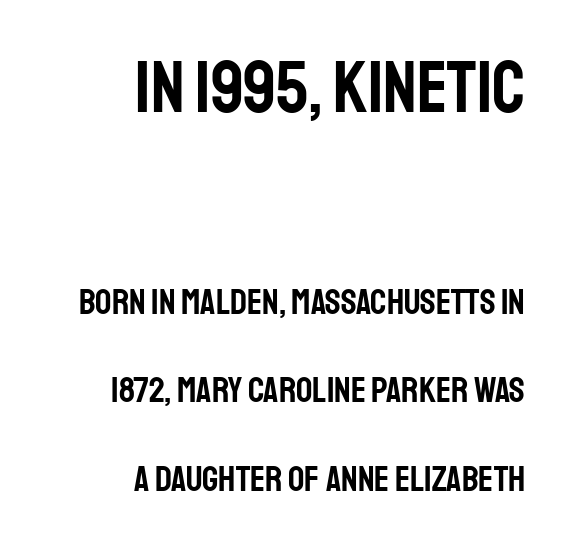
The image shows 73 px condensed sans-serif type, upright; set right-aligned, loose line spacing (2.45x), normal letter spacing, not underlined; the first (top) block is 2.03x larger; low stroke contrast and a large x-height.
